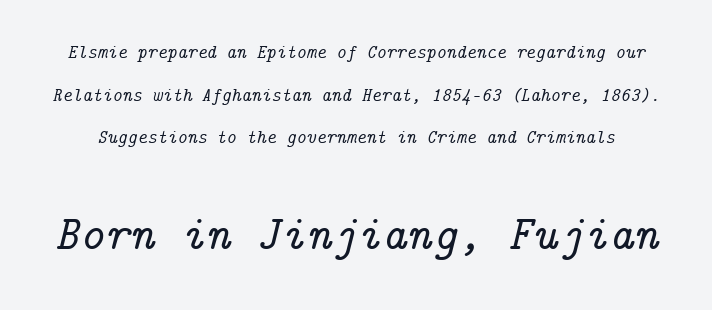
The image shows 48 px serif type, italic (leaning right); set loose line spacing (2.25x), normal letter spacing, not underlined; the second (bottom) block is 2.53x larger; low stroke contrast and a medium x-height.
